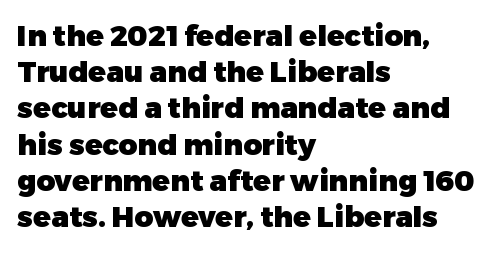
Anything drawn beneath the words? Only blank space. Upright lettering throughout. Line beginnings align vertically; line endings do not. These lines carry a lot of weight — the face is fully bold.
